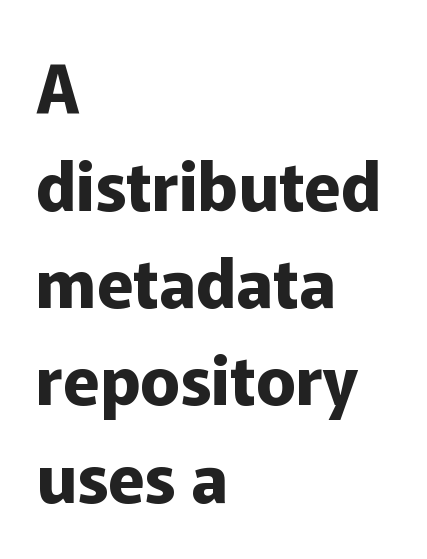
The image shows 67 px bold sans-serif type, upright; set left-aligned, normal line spacing (1.45x), normal letter spacing, not underlined; low stroke contrast and a medium x-height.
